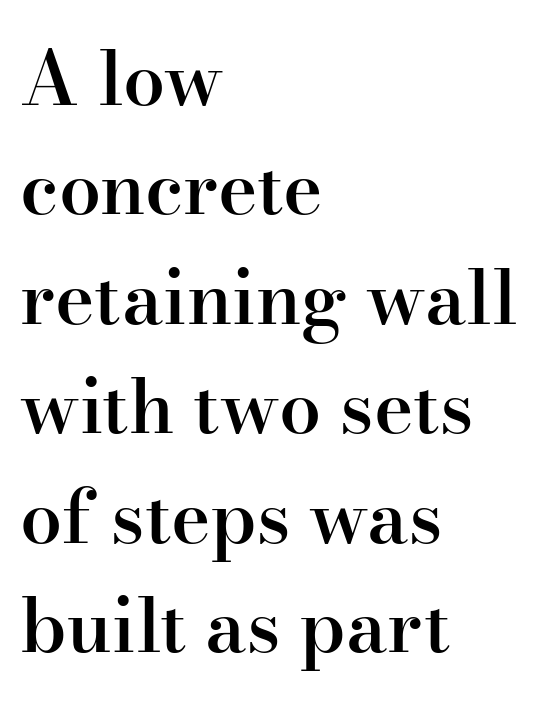
Q: Is the text bold? A: Semi-bold.
Q: Is the text italic (slanted)? A: No, it is upright.
Q: Is the typeface a serif or a sans-serif typeface? A: Serif.
Q: Is the text underlined? A: No.
Q: How is the paragraph aligned? A: Left-aligned.
Q: Is the spacing between letters normal or unusually wide? A: Normal.
Q: Is the spacing between lines tight, normal or loose? A: Normal.
Q: Width (condensed, normal, or wide)? A: Normal.
Q: Stroke contrast? A: High.
Q: x-height? A: Small.
Q: Monospaced? A: No.
